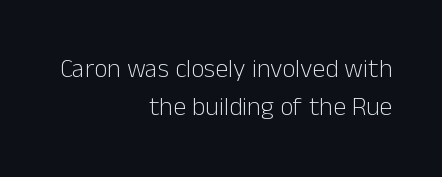
No chunkiness to these letters — they're not bold. The paragraph shown leans on its right margin. Nobody drew a line under any word here. A normal amount of white space separates one row of letters from the next. The horizontal fit of the characters is conventional and even.
